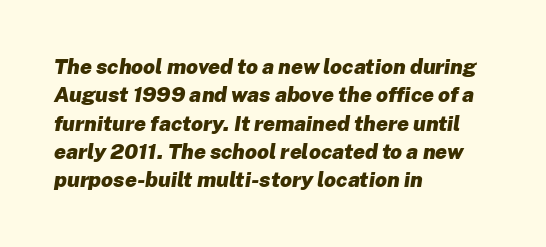
Slanted lettering throughout. Short and long lines alike share a common starting point at left. Students, this is bold: see how much ink each stroke carries. Check under the words: just untouched page.
